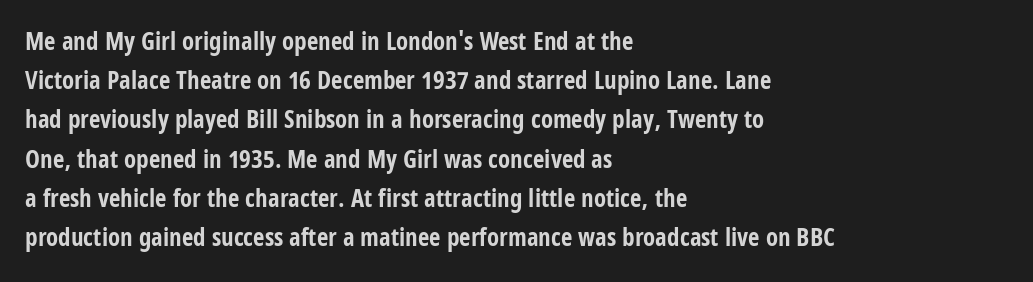
There is no visible air inserted between adjacent glyphs. This sample is left-justified, so line endings fall wherever the words run out. Normally led — the rows are evenly, conventionally spaced. The lettering holds an erect, upright posture throughout.
